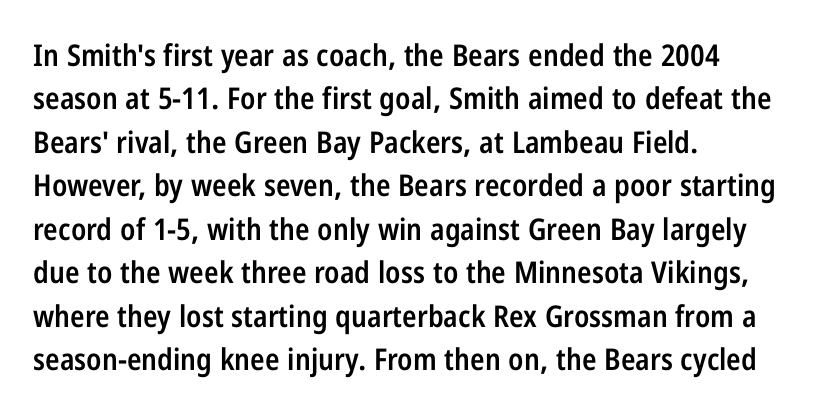
Q: Is the text bold? A: Semi-bold.
Q: Is the text italic (slanted)? A: No, it is upright.
Q: Is the typeface a serif or a sans-serif typeface? A: Sans-serif.
Q: Is the text underlined? A: No.
Q: How is the paragraph aligned? A: Left-aligned.
Q: Is the spacing between letters normal or unusually wide? A: Normal.
Q: Is the spacing between lines tight, normal or loose? A: Normal.
Q: Width (condensed, normal, or wide)? A: Condensed.
Q: Stroke contrast? A: Low.
Q: x-height? A: Medium.
Q: Monospaced? A: No.
